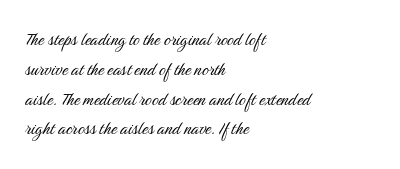
Quick note: interline space is typical. Nothing unusual about the tracking: characters are spaced as the font intends. Unmarked baselines from the first word to the last.
